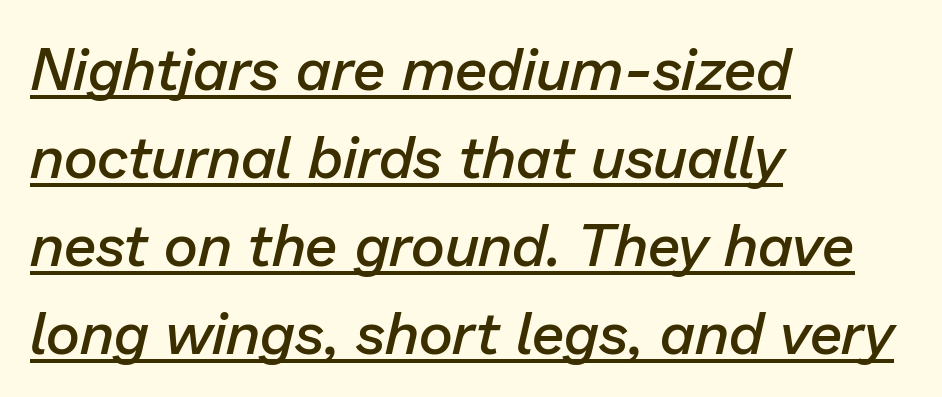
The image shows 59 px semibold type, italic (leaning right); set left-aligned, normal line spacing (1.49x), normal letter spacing, underlined; low stroke contrast and a medium x-height.
